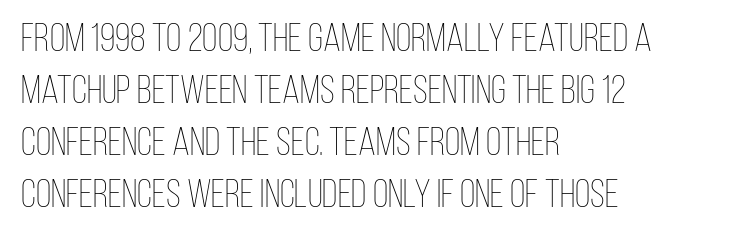
Q: Is the text bold? A: No.
Q: Is the text italic (slanted)? A: No, it is upright.
Q: Is the text underlined? A: No.
Q: How is the paragraph aligned? A: Left-aligned.
Q: Is the spacing between letters normal or unusually wide? A: Normal.
Q: Is the spacing between lines tight, normal or loose? A: Normal.
Q: Width (condensed, normal, or wide)? A: Condensed.
Q: Stroke contrast? A: Low.
Q: x-height? A: Large.
Q: Monospaced? A: No.
